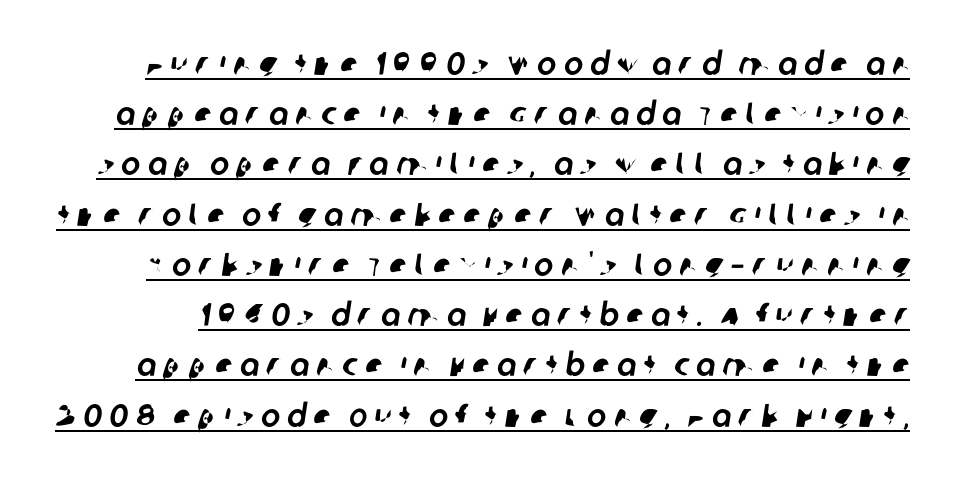
The image shows 32 px sans-serif type; set normal line spacing (1.57x), unusually wide letter spacing (+0.23 em), underlined; low stroke contrast and a large x-height.
